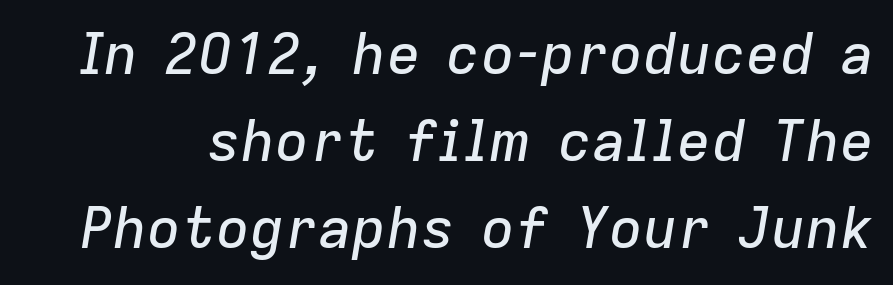
The image shows 57 px text type, italic (leaning right); set normal line spacing (1.53x), normal letter spacing, not underlined; low stroke contrast and a medium x-height.
